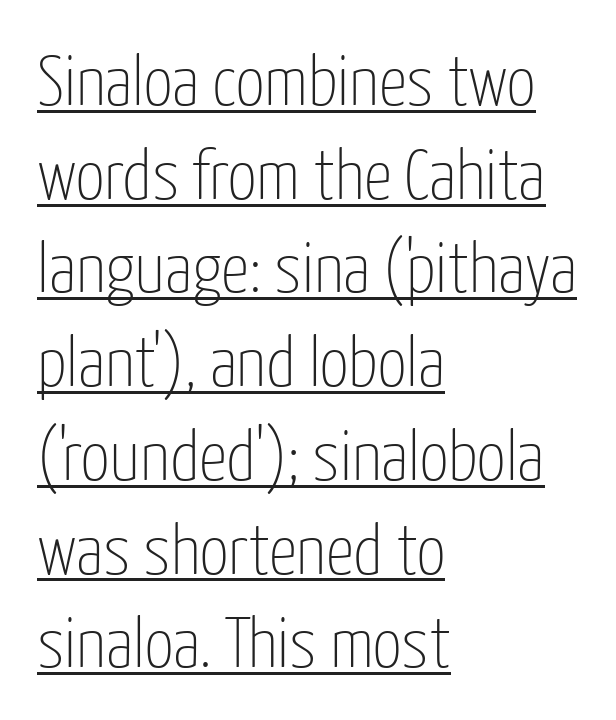
Q: Is the text bold? A: No.
Q: Is the text italic (slanted)? A: No, it is upright.
Q: Is the typeface a serif or a sans-serif typeface? A: Sans-serif.
Q: Is the text underlined? A: Yes.
Q: How is the paragraph aligned? A: Left-aligned.
Q: Is the spacing between letters normal or unusually wide? A: Normal.
Q: Is the spacing between lines tight, normal or loose? A: Normal.
Q: Width (condensed, normal, or wide)? A: Condensed.
Q: Stroke contrast? A: Low.
Q: x-height? A: Medium.
Q: Monospaced? A: No.
